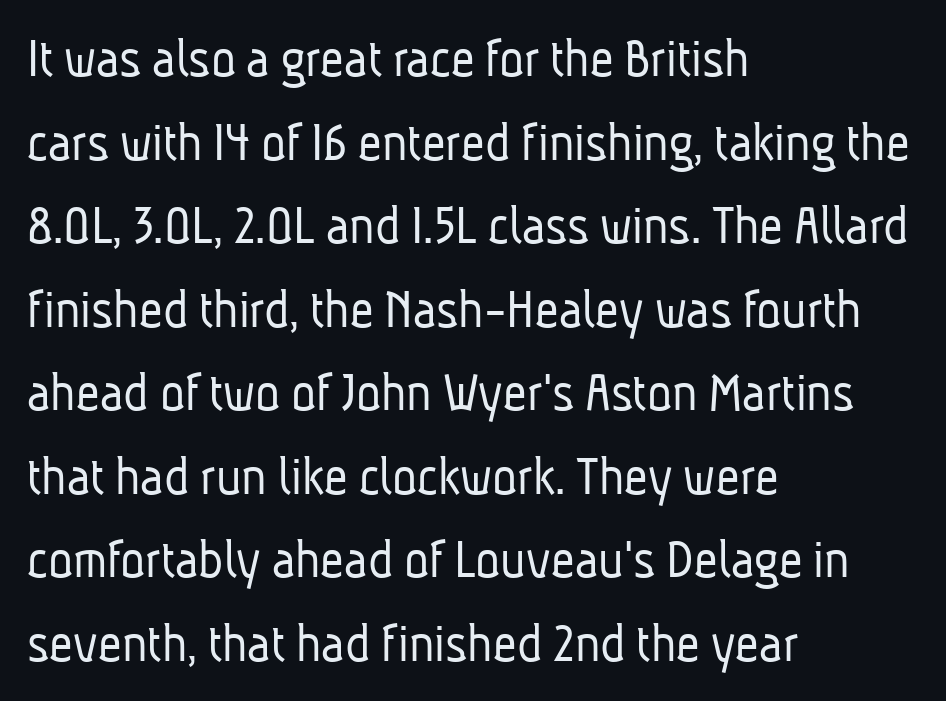
{"serif": "no", "bold": "no", "weight": "light", "width": "condensed", "stroke_contrast": "low", "x_height": "medium", "monospaced": "no", "underline": "no", "align": "left", "line_spacing": "normal", "line_spacing_ratio": 1.44, "letter_spacing": "normal", "letter_spacing_em": 0.0, "glyph_px": 58}
